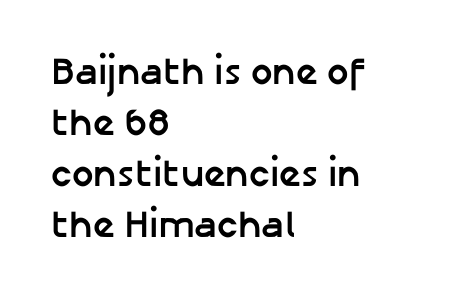
The image shows 38 px semibold sans-serif type, upright; set left-aligned, normal line spacing (1.34x), normal letter spacing, not underlined; low stroke contrast and a medium x-height.
